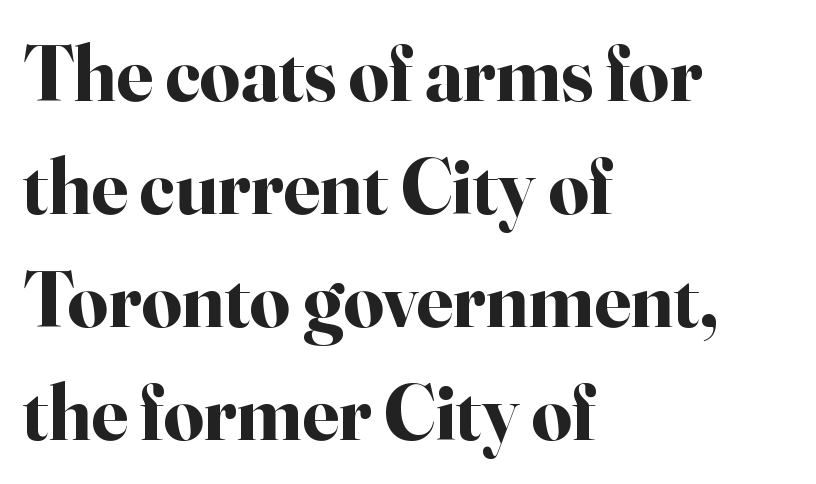
Q: Is the text bold? A: Yes.
Q: Is the text italic (slanted)? A: No, it is upright.
Q: Is the typeface a serif or a sans-serif typeface? A: Serif.
Q: Is the text underlined? A: No.
Q: How is the paragraph aligned? A: Left-aligned.
Q: Is the spacing between letters normal or unusually wide? A: Normal.
Q: Is the spacing between lines tight, normal or loose? A: Normal.
Q: Width (condensed, normal, or wide)? A: Normal.
Q: Stroke contrast? A: High.
Q: x-height? A: Small.
Q: Monospaced? A: No.
